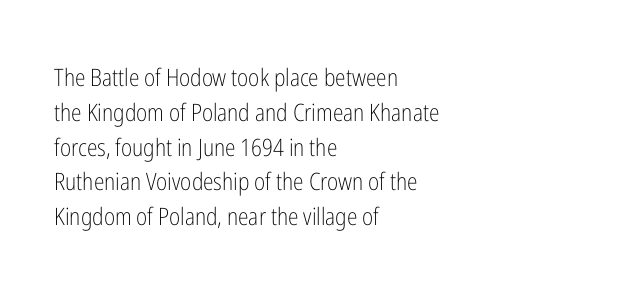
The image shows 24 px text type, upright; set left-aligned, normal line spacing (1.45x), normal letter spacing, not underlined.
